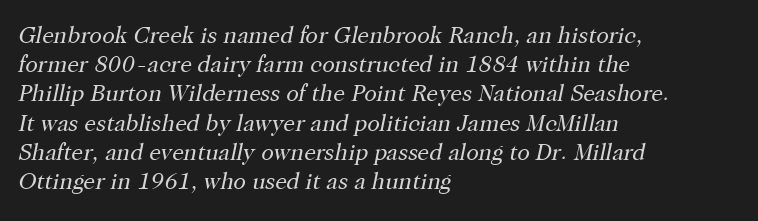
Characters follow at the spacing the type designer built in. Just letters on the line, the space beneath them empty. On a weight scale, this lands at 450 or below. Posture: slanted. Does the leading feel generous? No, just average. Each line starts at the same left margin while the right side varies.
